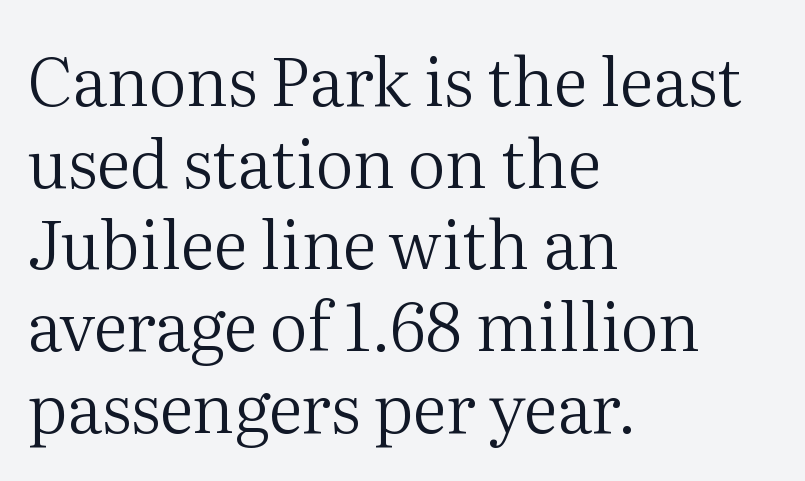
Q: Is the text bold? A: No.
Q: Is the text italic (slanted)? A: No, it is upright.
Q: Is the typeface a serif or a sans-serif typeface? A: Serif.
Q: Is the text underlined? A: No.
Q: How is the paragraph aligned? A: Left-aligned.
Q: Is the spacing between letters normal or unusually wide? A: Normal.
Q: Width (condensed, normal, or wide)? A: Normal.
Q: Stroke contrast? A: Medium.
Q: x-height? A: Medium.
Q: Monospaced? A: No.
